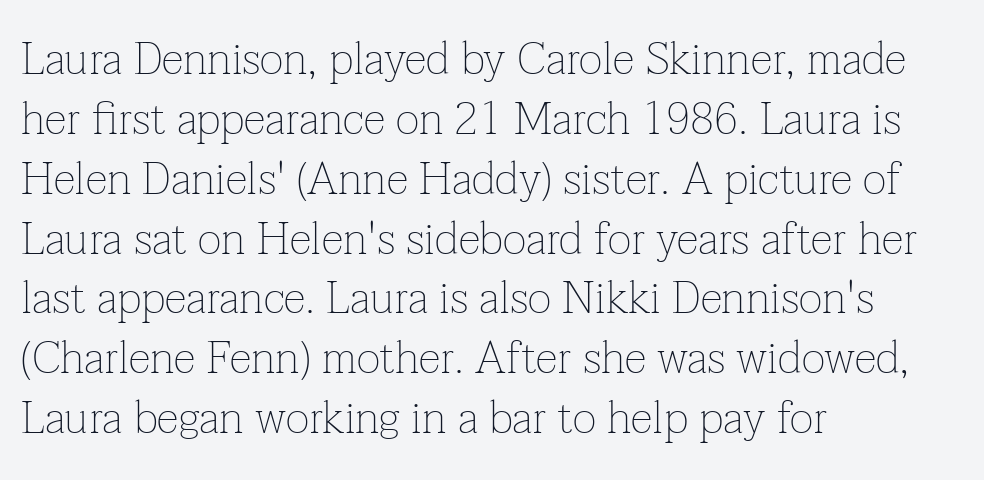
Q: Is the text bold? A: No.
Q: Is the text italic (slanted)? A: No, it is upright.
Q: Is the typeface a serif or a sans-serif typeface? A: Serif.
Q: Is the text underlined? A: No.
Q: How is the paragraph aligned? A: Left-aligned.
Q: Is the spacing between letters normal or unusually wide? A: Normal.
Q: Is the spacing between lines tight, normal or loose? A: Normal.
Q: Width (condensed, normal, or wide)? A: Normal.
Q: Stroke contrast? A: Low.
Q: x-height? A: Medium.
Q: Monospaced? A: No.
